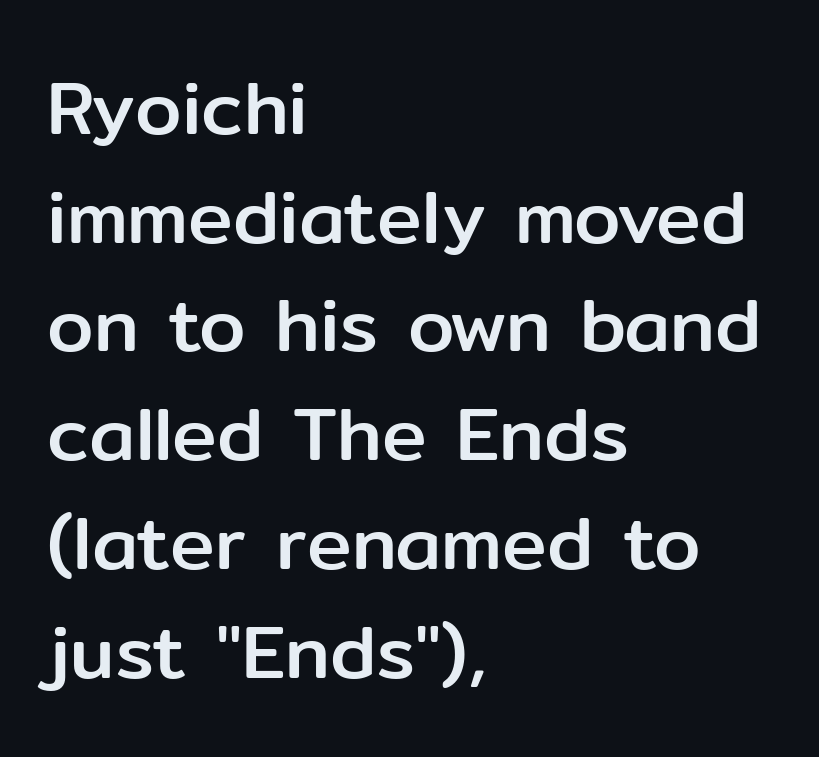
The image shows 75 px sans-serif type, upright; set left-aligned, normal line spacing (1.45x), normal letter spacing, not underlined; low stroke contrast and a medium x-height.
